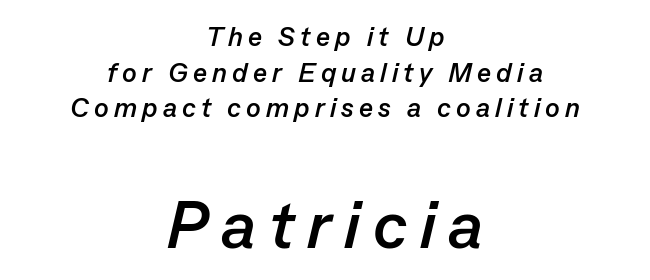
A typesetter would call this proportional, since set widths differ per character. Heavy, bold letterforms. Descender tails drop into unmarked territory. What's the leading like? Ordinary, nothing unusual. You can tell it's italic because the verticals aren't actually vertical.
